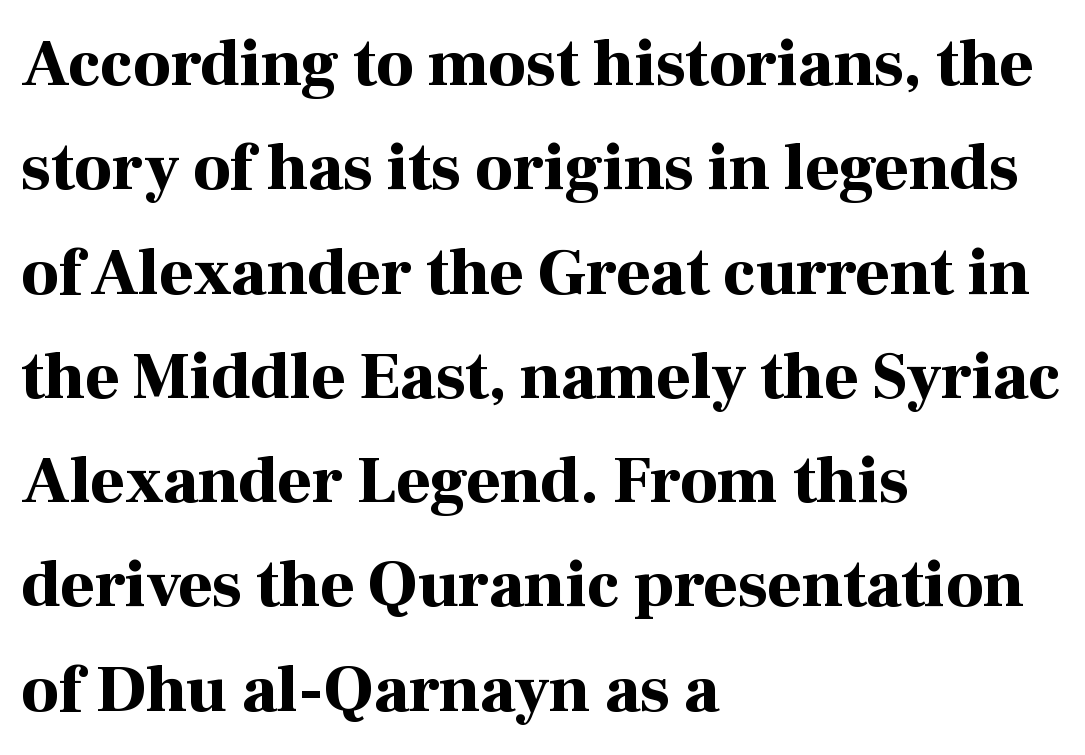
{"serif": "yes", "italic": "no", "bold": "yes", "weight": "bold", "width": "normal", "stroke_contrast": "high", "x_height": "medium", "monospaced": "no", "underline": "no", "align": "left", "line_spacing": "normal", "line_spacing_ratio": 1.58, "letter_spacing": "normal", "letter_spacing_em": 0.0, "glyph_px": 66}
